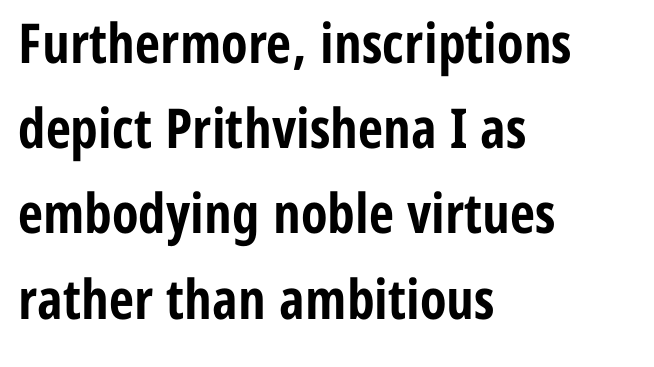
Q: Is the text bold? A: Yes.
Q: Is the text italic (slanted)? A: No, it is upright.
Q: Is the typeface a serif or a sans-serif typeface? A: Sans-serif.
Q: Is the text underlined? A: No.
Q: How is the paragraph aligned? A: Left-aligned.
Q: Is the spacing between letters normal or unusually wide? A: Normal.
Q: Is the spacing between lines tight, normal or loose? A: Normal.
Q: Width (condensed, normal, or wide)? A: Condensed.
Q: Stroke contrast? A: Low.
Q: x-height? A: Medium.
Q: Monospaced? A: No.
